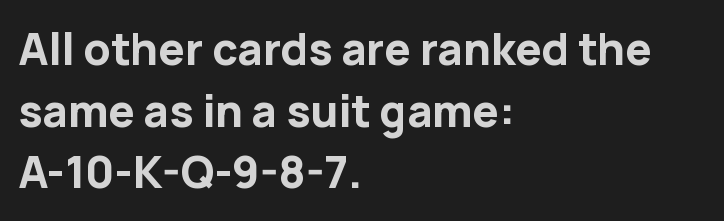
{"serif": "no", "italic": "no", "bold": "yes", "weight": "bold", "width": "normal", "stroke_contrast": "low", "x_height": "medium", "monospaced": "no", "underline": "no", "align": "left", "line_spacing": "normal", "line_spacing_ratio": 1.4, "letter_spacing": "normal", "letter_spacing_em": 0.0, "glyph_px": 44}
